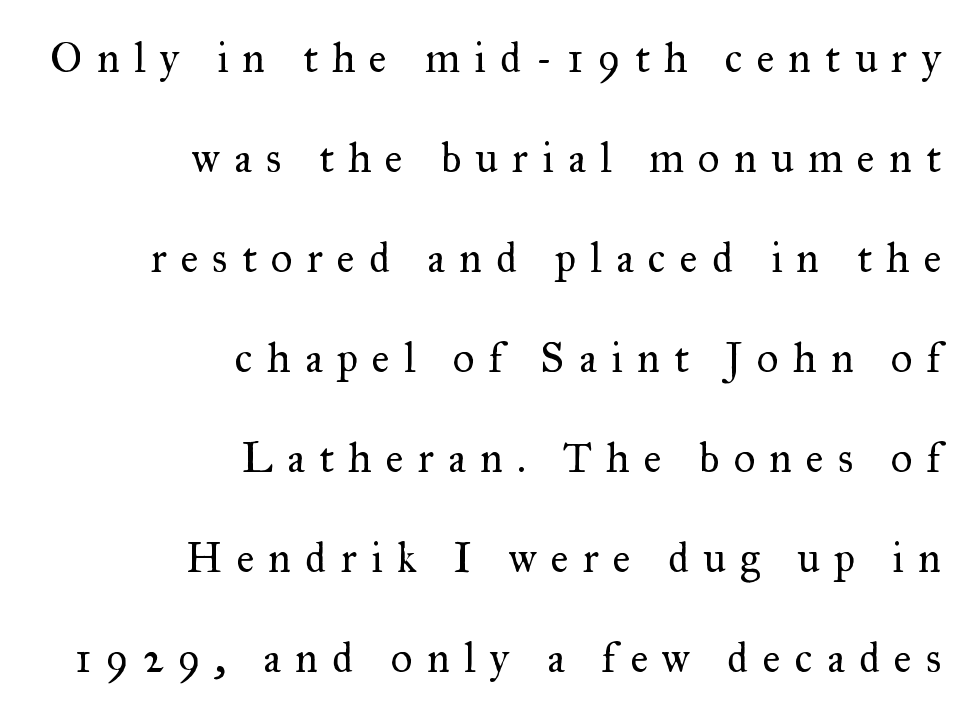
Q: Is the text bold? A: No.
Q: Is the text italic (slanted)? A: No, it is upright.
Q: Is the typeface a serif or a sans-serif typeface? A: Serif.
Q: Is the text underlined? A: No.
Q: How is the paragraph aligned? A: Right-aligned.
Q: Is the spacing between letters normal or unusually wide? A: Unusually wide.
Q: Is the spacing between lines tight, normal or loose? A: Loose.
Q: Width (condensed, normal, or wide)? A: Normal.
Q: Stroke contrast? A: Medium.
Q: x-height? A: Small.
Q: Monospaced? A: No.
